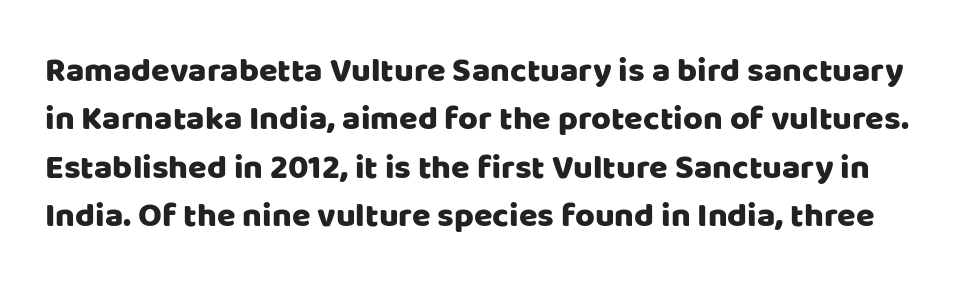
The image shows 34 px sans-serif type, upright; set normal line spacing (1.42x), normal letter spacing, not underlined; low stroke contrast and a large x-height.
